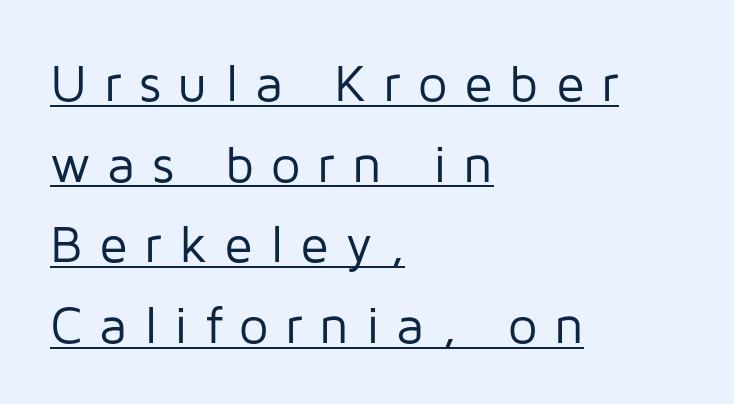
{"serif": "no", "italic": "no", "bold": "no", "weight": "regular", "width": "normal", "stroke_contrast": "low", "x_height": "medium", "monospaced": "no", "underline": "yes", "align": "left", "line_spacing": "normal", "line_spacing_ratio": 1.55, "letter_spacing": "wide", "letter_spacing_em": 0.32, "glyph_px": 52}
